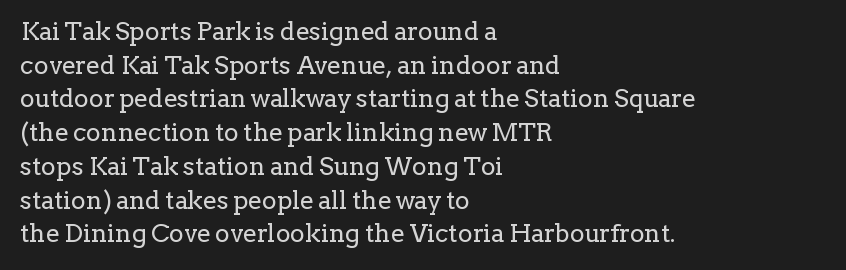
Q: Is the text bold? A: No.
Q: Is the text italic (slanted)? A: No, it is upright.
Q: Is the text underlined? A: No.
Q: How is the paragraph aligned? A: Left-aligned.
Q: Is the spacing between letters normal or unusually wide? A: Normal.
Q: Is the spacing between lines tight, normal or loose? A: Normal.
